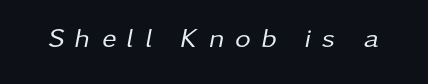
The image shows 27 px text type, italic (leaning right); set unusually wide letter spacing (+0.41 em), not underlined.
